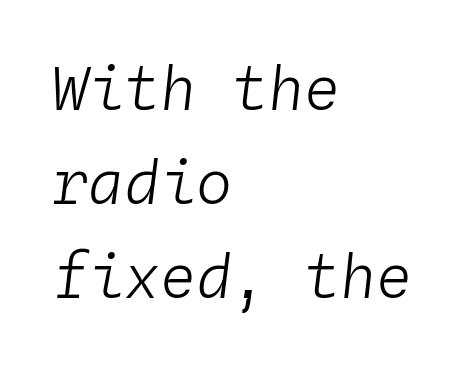
{"italic": "yes", "lean": "right", "slant_degrees": 4, "bold": "no", "weight": "light", "width": "normal", "stroke_contrast": "low", "x_height": "medium", "monospaced": "yes", "underline": "no", "align": "left", "line_spacing": "normal", "line_spacing_ratio": 1.57, "letter_spacing": "normal", "letter_spacing_em": 0.0, "glyph_px": 60}
